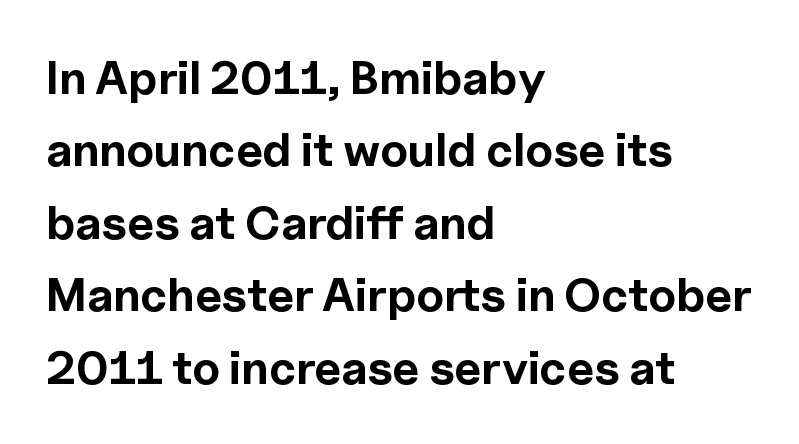
{"serif": "no", "italic": "no", "bold": "yes", "weight": "bold", "width": "normal", "x_height": "medium", "monospaced": "no", "underline": "no", "align": "left", "line_spacing": "normal", "line_spacing_ratio": 1.54, "letter_spacing": "normal", "letter_spacing_em": 0.0, "glyph_px": 47}
